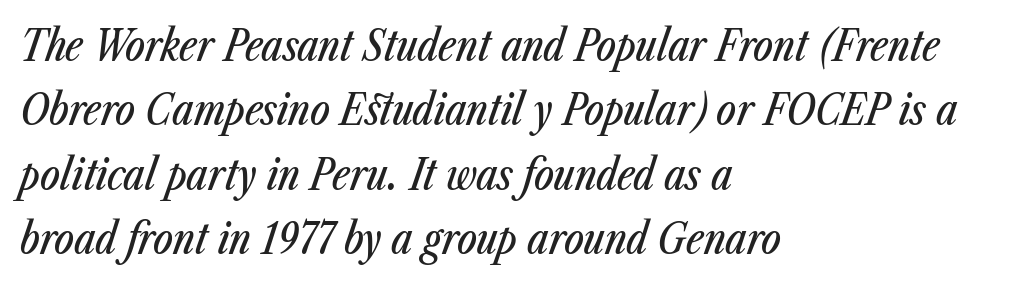
The image shows 42 px condensed type, italic (leaning right); set left-aligned, normal line spacing (1.53x), normal letter spacing, not underlined; low stroke contrast and a medium x-height.
